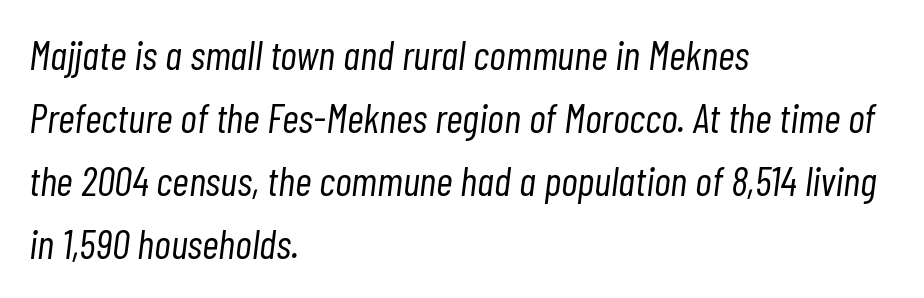
Q: Is the text bold? A: No.
Q: Is the text italic (slanted)? A: Yes, it leans right by about 7 degrees.
Q: Is the text underlined? A: No.
Q: How is the paragraph aligned? A: Left-aligned.
Q: Is the spacing between letters normal or unusually wide? A: Normal.
Q: Is the spacing between lines tight, normal or loose? A: Normal.
Q: Width (condensed, normal, or wide)? A: Condensed.
Q: Stroke contrast? A: Low.
Q: x-height? A: Medium.
Q: Monospaced? A: No.
